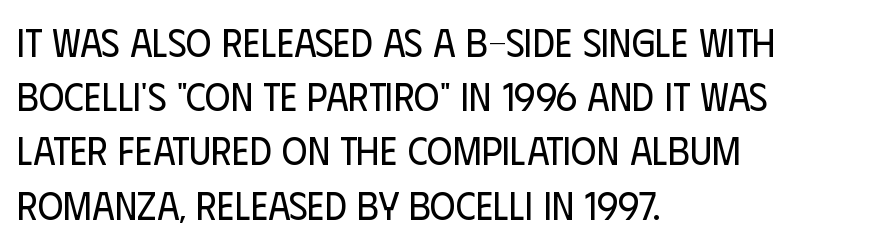
{"serif": "no", "italic": "no", "bold": "no", "weight": "regular", "width": "condensed", "stroke_contrast": "low", "x_height": "large", "monospaced": "no", "underline": "no", "align": "left", "line_spacing": "normal", "line_spacing_ratio": 1.39, "letter_spacing": "normal", "letter_spacing_em": 0.0, "glyph_px": 39}
